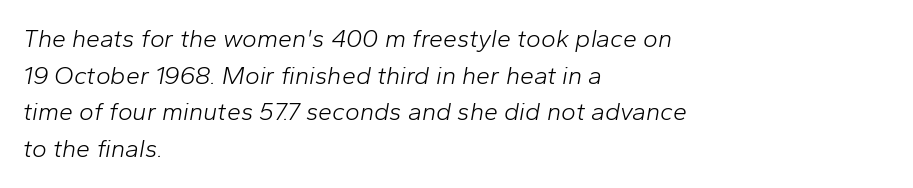
Q: Is the text bold? A: No.
Q: Is the text italic (slanted)? A: Yes, it leans right by about 10 degrees.
Q: Is the text underlined? A: No.
Q: How is the paragraph aligned? A: Left-aligned.
Q: Is the spacing between letters normal or unusually wide? A: Normal.
Q: Is the spacing between lines tight, normal or loose? A: Normal.
